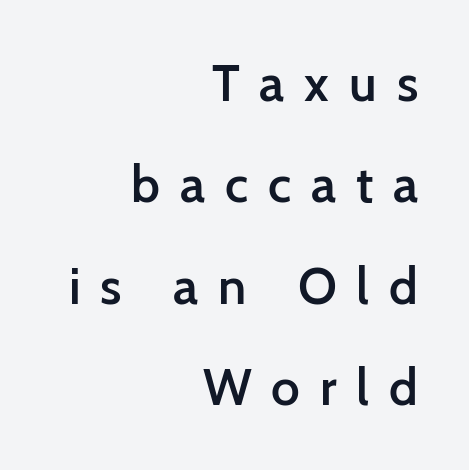
Here the designer chose a conventional face with non-uniform glyph widths. One glance says open: line gaps are wider than usual. Plain, unruled lines of type. Horizontal alignment here is rightward, an uncommon choice for prose.
